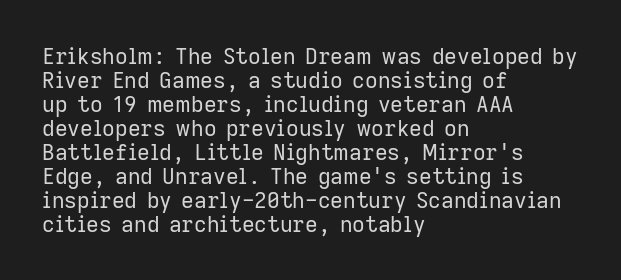
Q: Is the text bold? A: No.
Q: Is the text italic (slanted)? A: No, it is upright.
Q: Is the text underlined? A: No.
Q: How is the paragraph aligned? A: Left-aligned.
Q: Is the spacing between letters normal or unusually wide? A: Normal.
Q: Is the spacing between lines tight, normal or loose? A: Tight.
